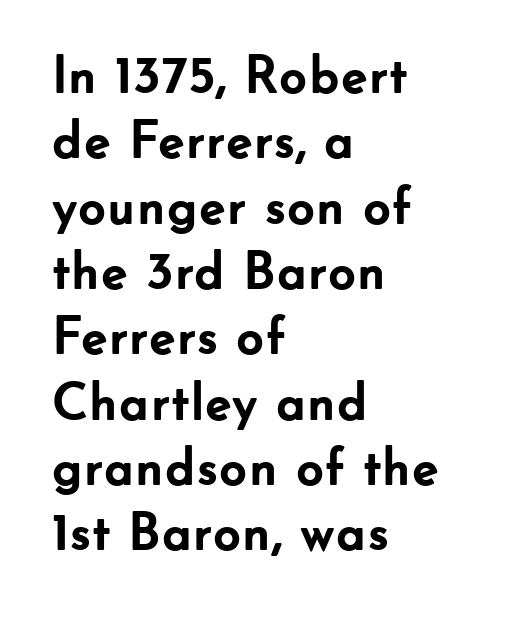
The image shows 54 px semibold sans-serif type, upright; set left-aligned, line spacing 1.21x, normal letter spacing, not underlined; low stroke contrast and a small x-height.
